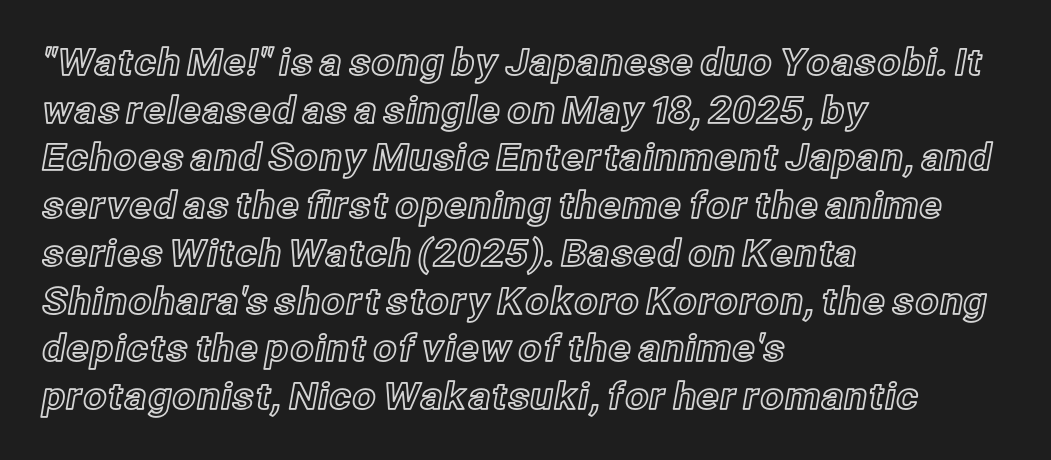
The passage shown is typed in a proportional face where columns would drift. Decoration check: the copy has no underline. Glyph-to-glyph distance matches everyday printed text. The rendering anchors every line to the left-hand side. Vertically, the passage feels balanced, rows spaced as you'd expect.
